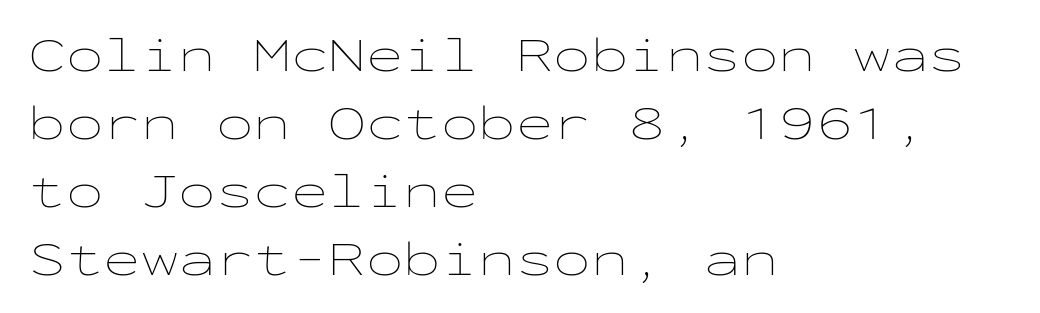
{"italic": "no", "bold": "no", "weight": "thin", "width": "wide", "stroke_contrast": "low", "x_height": "medium", "monospaced": "yes", "underline": "no", "align": "left", "line_spacing": "normal", "line_spacing_ratio": 1.36, "letter_spacing": "normal", "letter_spacing_em": 0.0, "glyph_px": 50}
